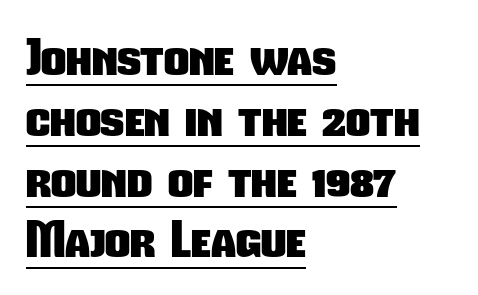
This rendering employs a face without finishing strokes, i.e., a sans-serif. Leftover space on each line is placed entirely after the last word. In terms of letterspacing, this is plain default setting. Varying glyph widths throughout — classic text-font behaviour. Students, observe the line beneath the letters — that is underlining. The sample has been set heavy, in full bold.
